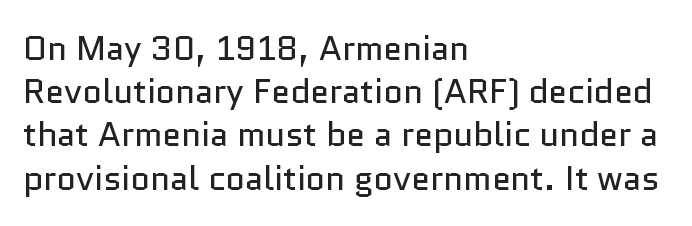
{"serif": "no", "italic": "no", "bold": "no", "weight": "regular", "width": "normal", "stroke_contrast": "low", "x_height": "medium", "monospaced": "no", "underline": "no", "align": "left", "line_spacing": "normal", "line_spacing_ratio": 1.27, "letter_spacing": "normal", "letter_spacing_em": 0.0, "glyph_px": 34}
